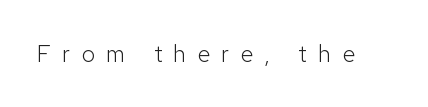
The image shows 24 px text type, upright; set unusually wide letter spacing (+0.46 em), not underlined.
